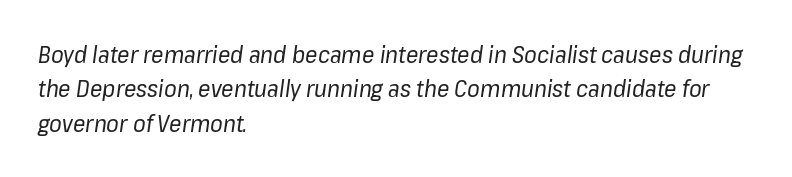
The image shows 23 px text type, italic (leaning right); set left-aligned, normal line spacing (1.5x), normal letter spacing, not underlined.
